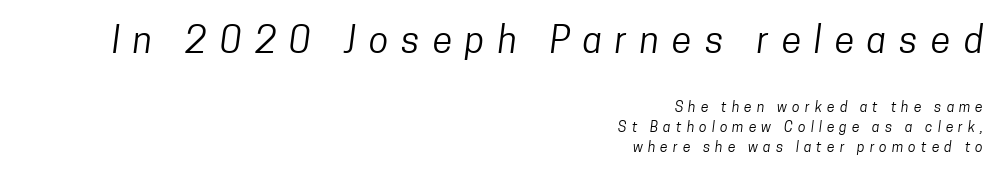
{"serif": "no", "bold": "no", "weight": "regular", "width": "condensed", "stroke_contrast": "low", "x_height": "medium", "monospaced": "no", "underline": "no", "align": "right", "line_spacing": "normal", "line_spacing_ratio": 1.44, "letter_spacing": "wide", "letter_spacing_em": 0.36, "larger_block": "first", "size_ratio": 2.57, "glyph_px": 36}
